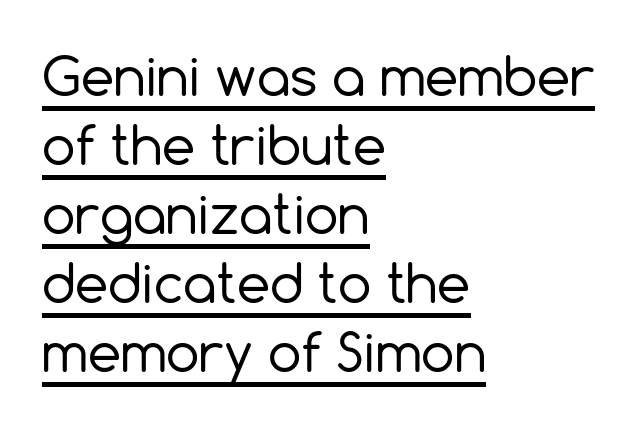
The block of text has a typical density, with ordinary space between rows. Note: no serifs on the glyphs. The passage shown is underscored from start to finish. The strokes are not fattened; the text isn't bold. You could not count columns in this text — the font is proportionally spaced. These lines stack with their left ends in a neat column.
